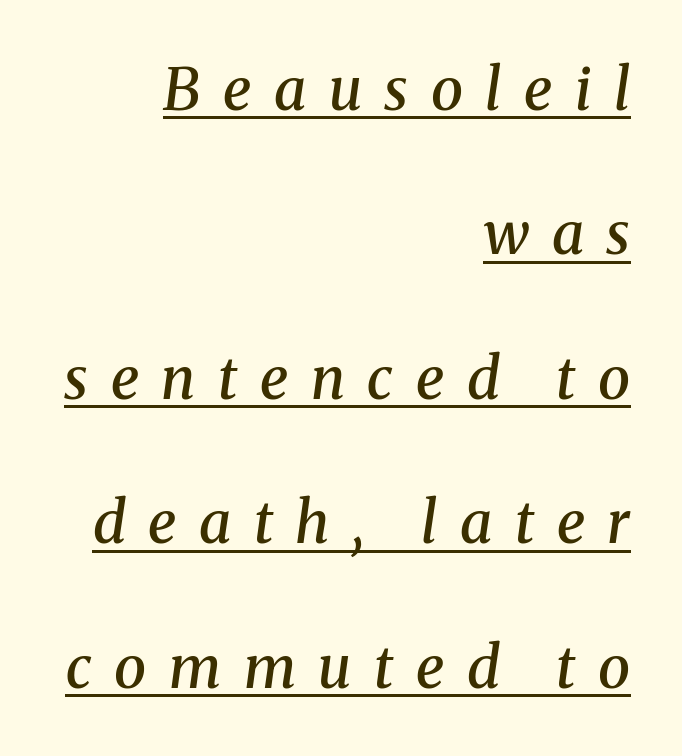
You could fit nearly another row in the gap between these rows. The words here are underlined. This sample is right-justified, so line beginnings fall wherever the words allow. The passage shown is semibold, sitting just below true bold. In terms of letterspacing, this is a distinctly airy, spread setting. These lines are rendered in a variable-pitch font.
